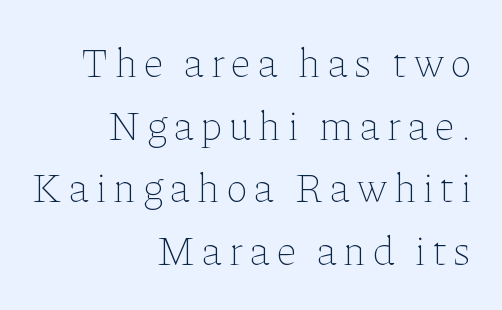
Q: Is the text bold? A: No.
Q: Is the text italic (slanted)? A: No, it is upright.
Q: Is the text underlined? A: No.
Q: How is the paragraph aligned? A: Right-aligned.
Q: Is the spacing between lines tight, normal or loose? A: Normal.
Q: Width (condensed, normal, or wide)? A: Normal.
Q: Stroke contrast? A: Low.
Q: x-height? A: Medium.
Q: Monospaced? A: No.
